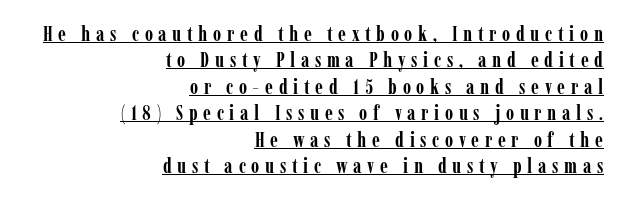
Q: Is the text bold? A: Yes.
Q: Is the text italic (slanted)? A: No, it is upright.
Q: Is the text underlined? A: Yes.
Q: How is the paragraph aligned? A: Right-aligned.
Q: Is the spacing between letters normal or unusually wide? A: Unusually wide.
Q: Is the spacing between lines tight, normal or loose? A: Normal.
